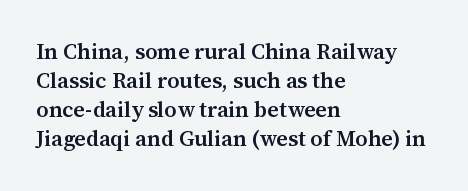
If you drew a ruler down the left edge, every line would touch it. The specimen reads as upright at a glance. The rendering uses a moderate line-height, typical for paragraphs. Has an underline been added? It has not. The line texture is even and compact thanks to regular tracking. Summary of weight: moderately heavy, a semibold.
